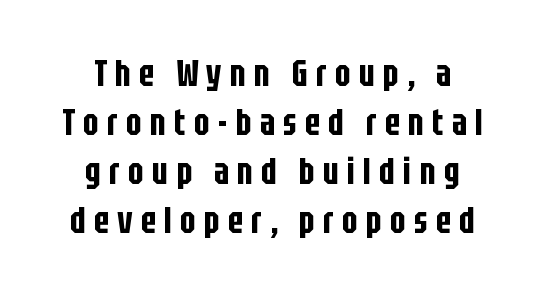
The image shows 37 px condensed sans-serif type, upright; set centered, normal line spacing (1.32x), unusually wide letter spacing (+0.22 em), not underlined; low stroke contrast and a large x-height.
